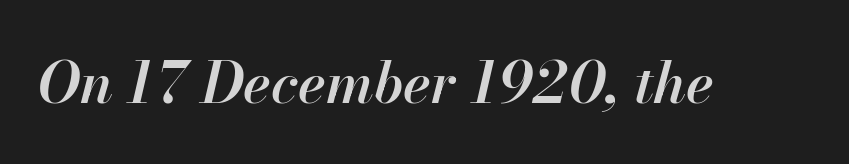
{"italic": "yes", "lean": "right", "slant_degrees": 13, "bold": "semi", "weight": "semibold", "width": "normal", "stroke_contrast": "high", "x_height": "small", "monospaced": "no", "underline": "no", "letter_spacing": "normal", "letter_spacing_em": 0.0, "glyph_px": 58}
